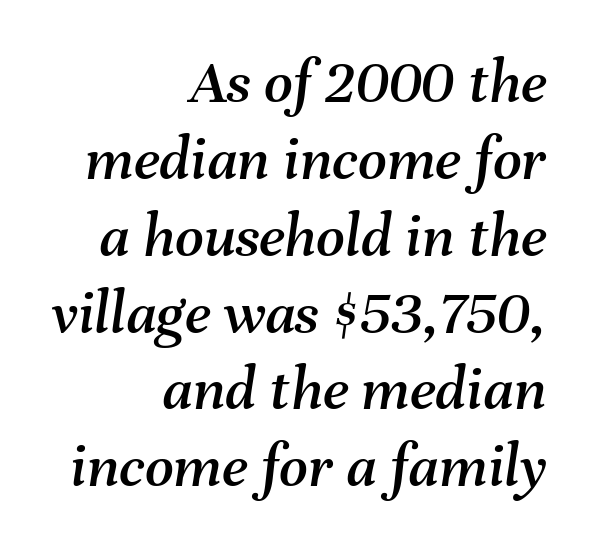
{"italic": "yes", "lean": "right", "slant_degrees": 8, "width": "normal", "stroke_contrast": "medium", "x_height": "medium", "monospaced": "no", "underline": "no", "align": "right", "line_spacing_ratio": 1.22, "letter_spacing": "normal", "letter_spacing_em": 0.0, "glyph_px": 63}
